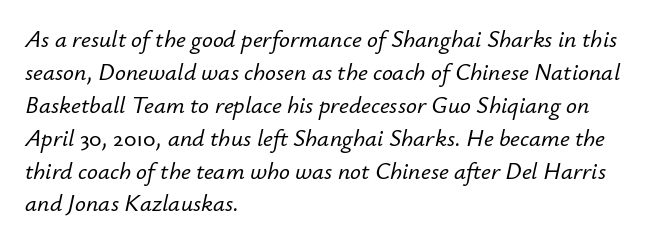
The passage shown leans; its letterforms are oblique. This sample is left-justified, so line endings fall wherever the words run out. Characters follow at the spacing the type designer built in. This block has exactly the height ordinary leading produces.
